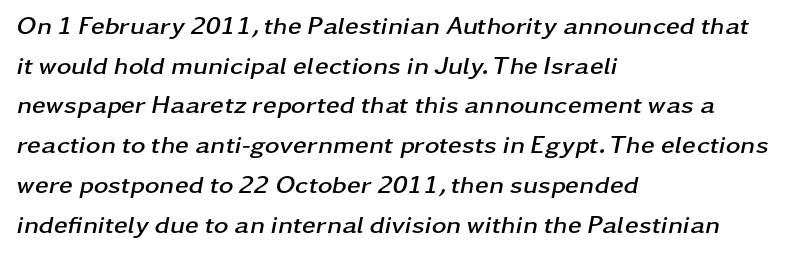
{"italic": "yes", "lean": "right", "slant_degrees": 11, "bold": "yes", "underline": "no", "align": "left", "line_spacing": "normal", "line_spacing_ratio": 1.59, "letter_spacing": "normal", "letter_spacing_em": 0.0, "glyph_px": 25}
